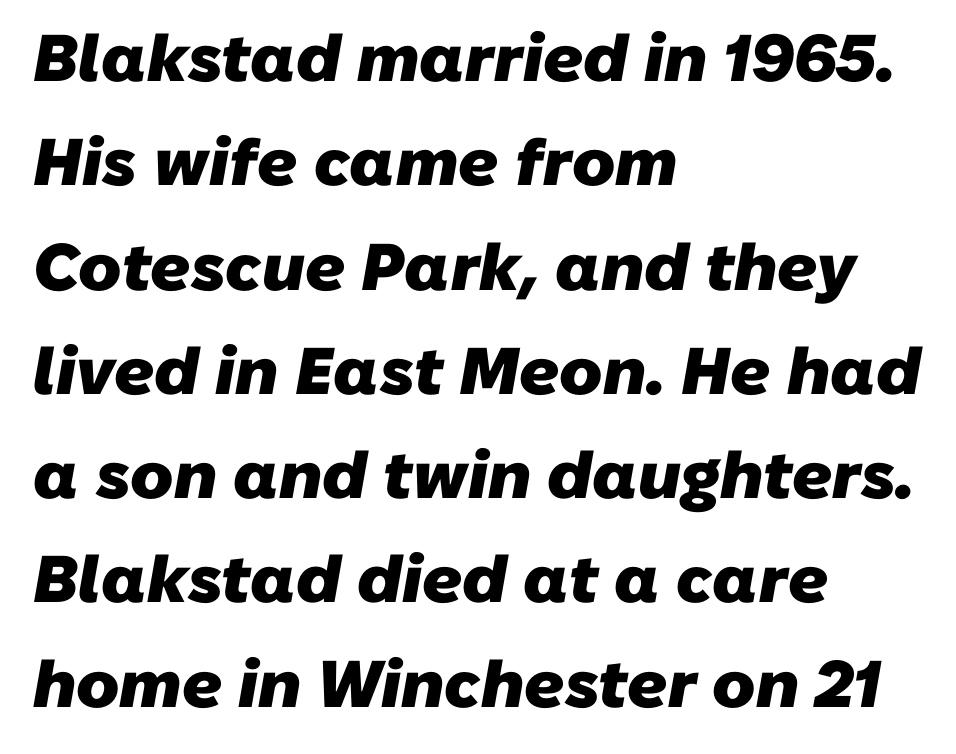
In CSS terms this would be text-align: left. You can tell from the bare stems that sans-serif type was used. Underlining? Definitely not there. The rendering uses natural spacing where letterforms have individual widths.
